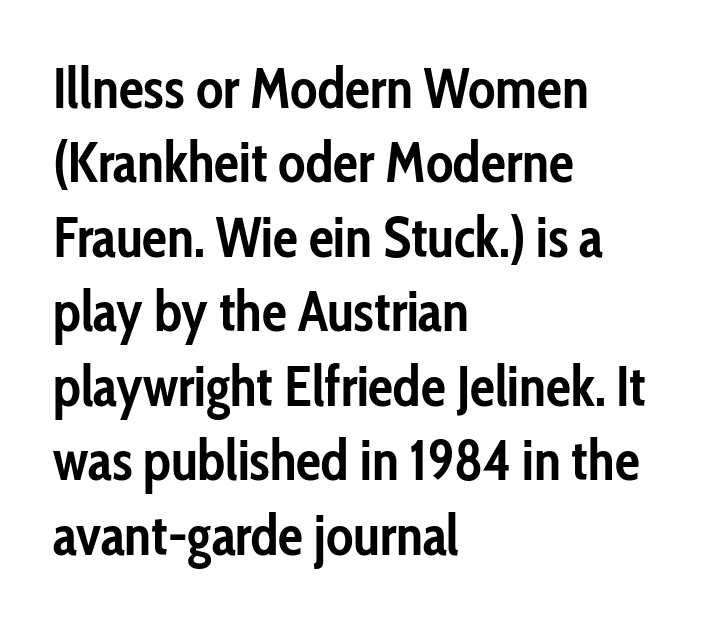
{"serif": "no", "italic": "no", "bold": "yes", "weight": "semibold", "width": "condensed", "stroke_contrast": "low", "x_height": "medium", "monospaced": "no", "underline": "no", "align": "left", "line_spacing": "normal", "line_spacing_ratio": 1.33, "letter_spacing": "normal", "letter_spacing_em": 0.0, "glyph_px": 56}
